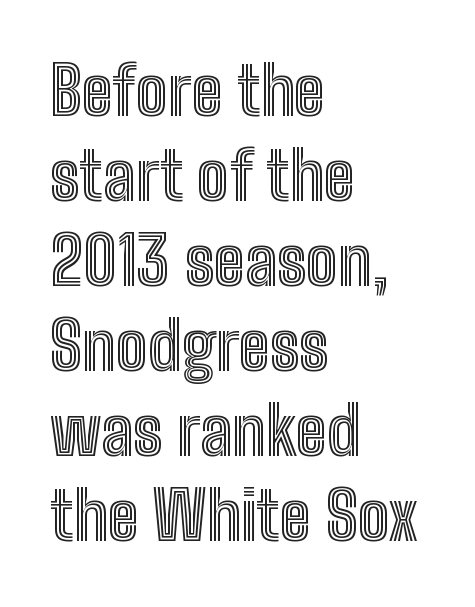
The image shows 67 px condensed type, upright; set left-aligned, normal line spacing (1.27x), normal letter spacing, not underlined; a medium x-height.
